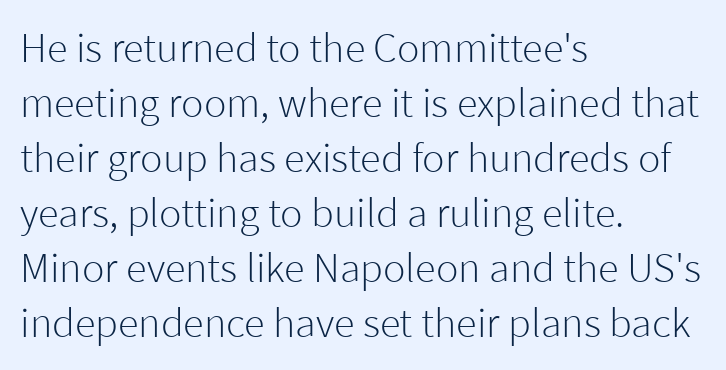
The image shows 42 px light sans-serif type, upright; set left-aligned, normal line spacing (1.31x), normal letter spacing, not underlined; low stroke contrast and a medium x-height.
